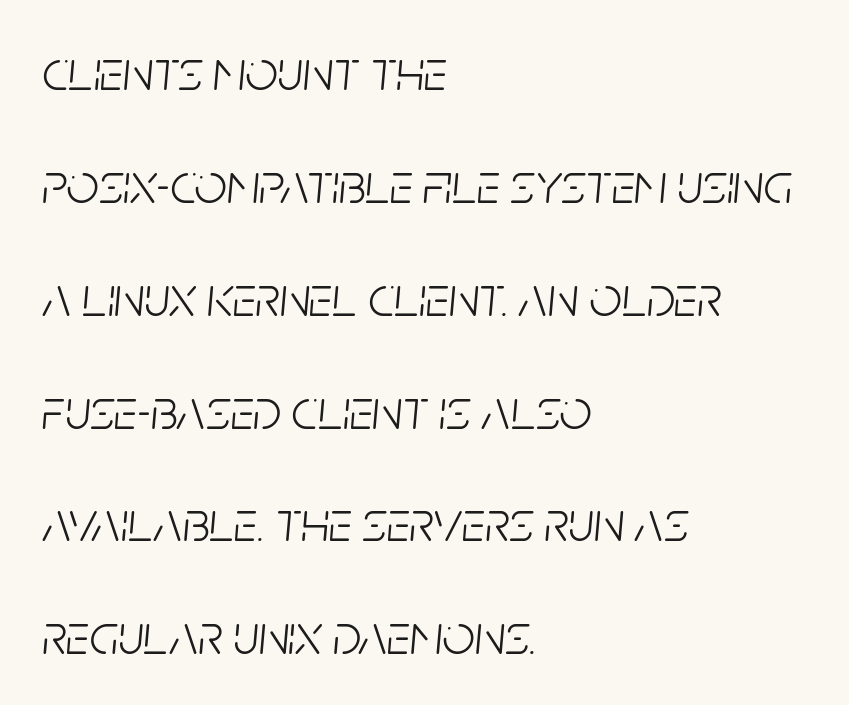
Slant detected: the letters are inclined. Horizontal bands of white between lines are thick stripes. Proportional: the letters do not fall into vertical columns. The line texture is even and compact thanks to regular tracking. A light-to-regular cut is what we see here. Honestly, there is no underline to notice here at all.
